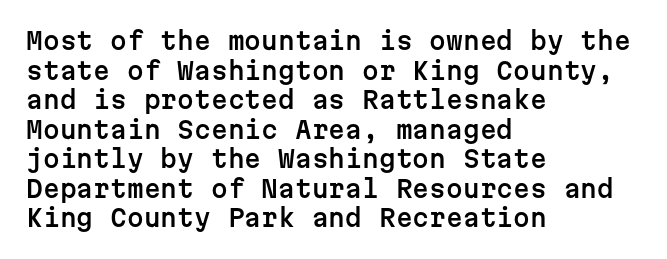
The rag falls on the right side of this text block. This sample uses an upright cut, with every glyph sitting square on the baseline. This sample uses plain, unmodified letter spacing. The strip under each line holds only bare page.
